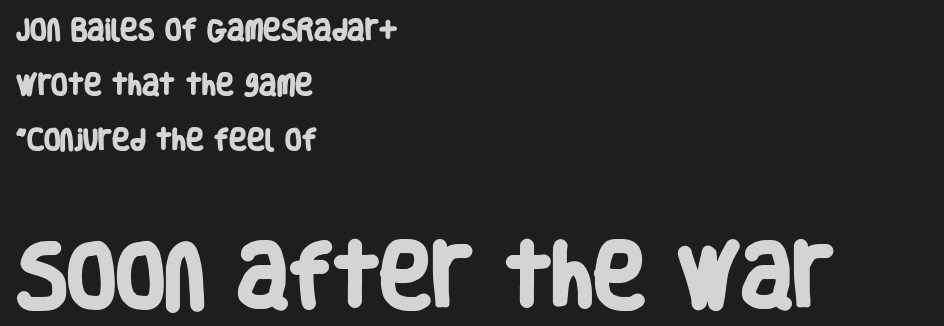
The image shows 71 px heavy, condensed sans-serif type; set left-aligned, loose line spacing (2.29x), normal letter spacing, not underlined; the second (bottom) block is 2.96x larger; low stroke contrast and a large x-height.
